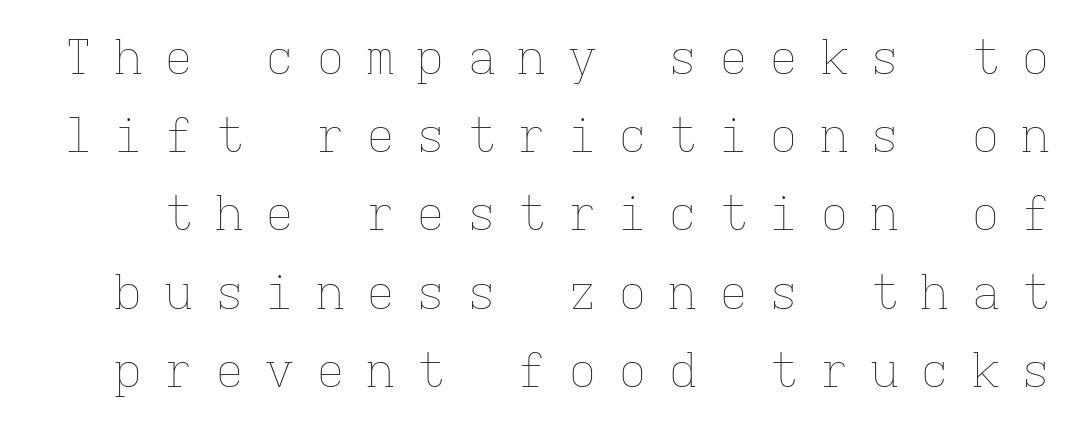
Students, observe: this is what conventionally led text looks like. Quick note: not italic, upright. This is not heavy type; no bold has been used. Monospaced: the letters line up in strict vertical columns.
